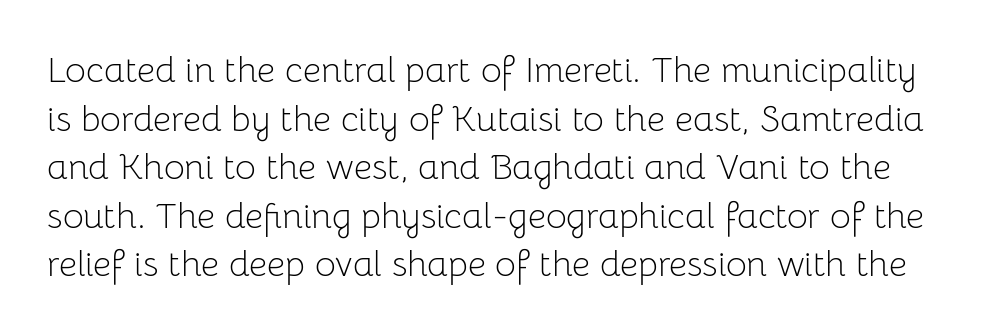
{"serif": "no", "italic": "no", "bold": "no", "weight": "light", "width": "normal", "stroke_contrast": "low", "x_height": "medium", "monospaced": "no", "underline": "no", "line_spacing": "normal", "line_spacing_ratio": 1.35, "letter_spacing": "normal", "letter_spacing_em": 0.0, "glyph_px": 36}
